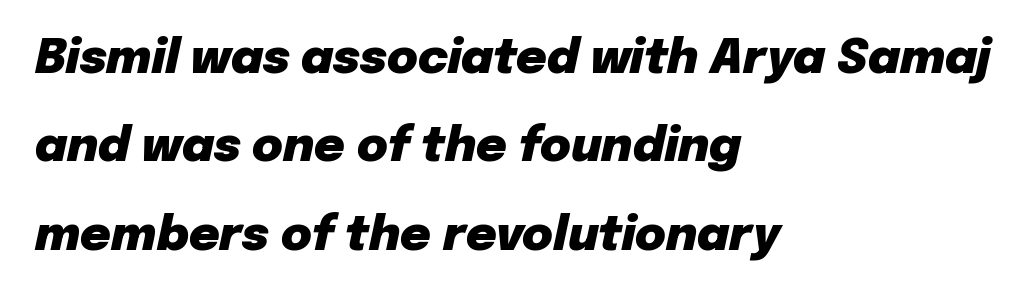
Q: Is the text bold? A: Yes.
Q: Is the text italic (slanted)? A: Yes, it leans right by about 12 degrees.
Q: Is the text underlined? A: No.
Q: How is the paragraph aligned? A: Left-aligned.
Q: Is the spacing between letters normal or unusually wide? A: Normal.
Q: Width (condensed, normal, or wide)? A: Normal.
Q: Stroke contrast? A: Low.
Q: x-height? A: Medium.
Q: Monospaced? A: No.
